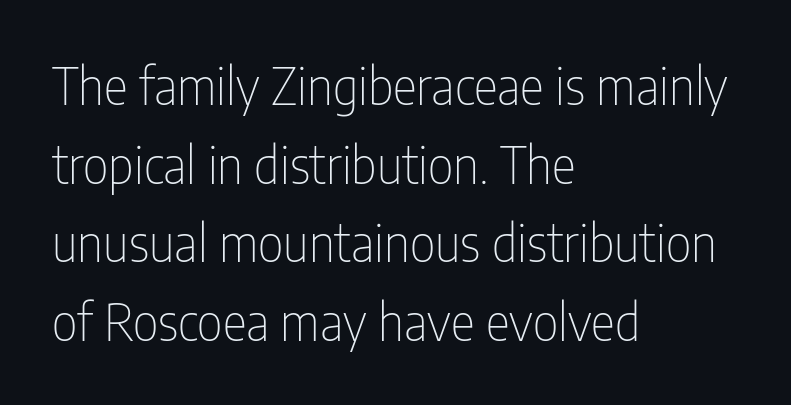
The image shows 51 px thin, condensed sans-serif type, upright; set left-aligned, normal line spacing (1.54x), normal letter spacing, not underlined; low stroke contrast and a medium x-height.
